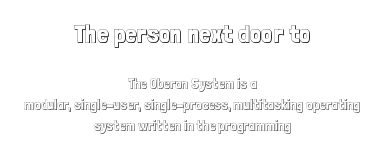
The first block has been scaled up relative to the second. The lines sit at an ordinary, default distance from one another. Standard letterfit; no display-style spreading of the glyphs. Vertical strokes here are truly vertical. The rendering positions every line midway between the sides.
